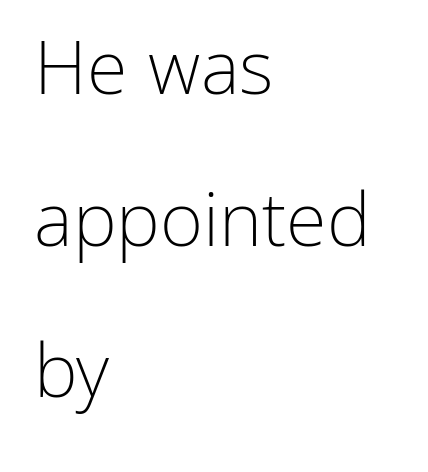
Is there any slant? The stems are plumb. Interline gaps are noticeably wide in this sample. No letter is thick-stroked: the sample isn't bold. You can tell from the bare stems that sans-serif type was used. A typesetter would call this proportional, since set widths differ per character.
